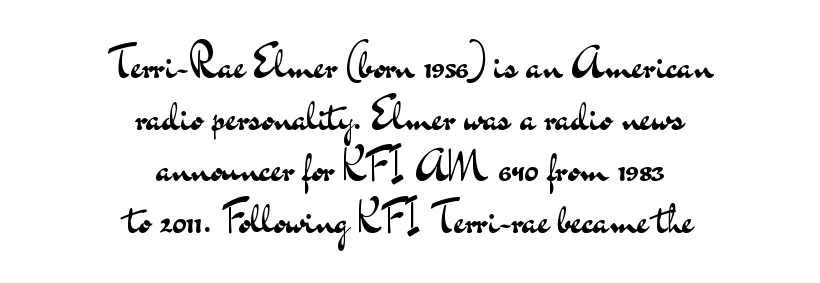
{"serif": "no", "bold": "no", "weight": "regular", "width": "wide", "stroke_contrast": "medium", "x_height": "small", "monospaced": "no", "underline": "no", "align": "center", "line_spacing_ratio": 1.2, "letter_spacing": "normal", "letter_spacing_em": 0.0, "glyph_px": 43}
